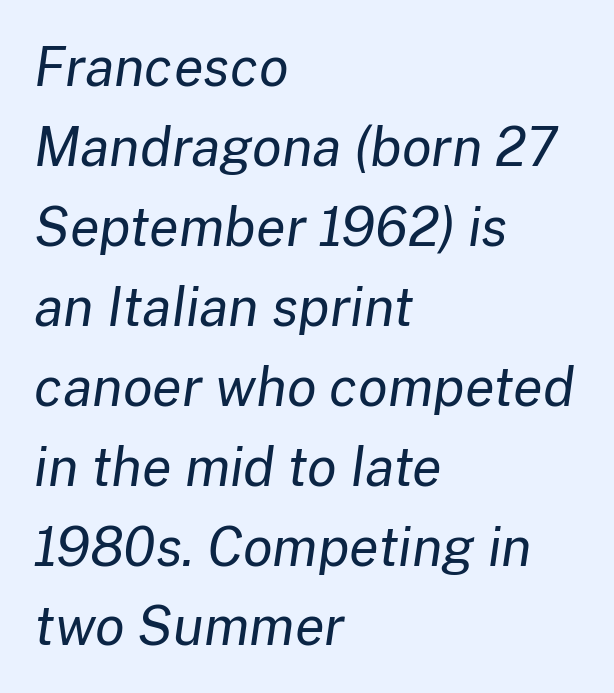
Q: Is the text bold? A: No.
Q: Is the text italic (slanted)? A: Yes, it leans right by about 8 degrees.
Q: Is the text underlined? A: No.
Q: How is the paragraph aligned? A: Left-aligned.
Q: Is the spacing between letters normal or unusually wide? A: Normal.
Q: Is the spacing between lines tight, normal or loose? A: Normal.
Q: Width (condensed, normal, or wide)? A: Normal.
Q: Stroke contrast? A: Low.
Q: x-height? A: Medium.
Q: Monospaced? A: No.
